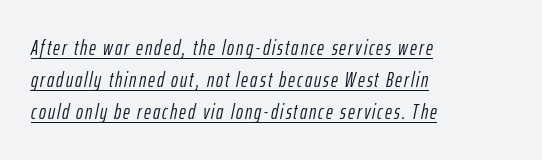
Q: Is the text bold? A: No.
Q: Is the text italic (slanted)? A: Yes, it leans right by about 12 degrees.
Q: Is the text underlined? A: Yes.
Q: How is the paragraph aligned? A: Left-aligned.
Q: Is the spacing between lines tight, normal or loose? A: Normal.
